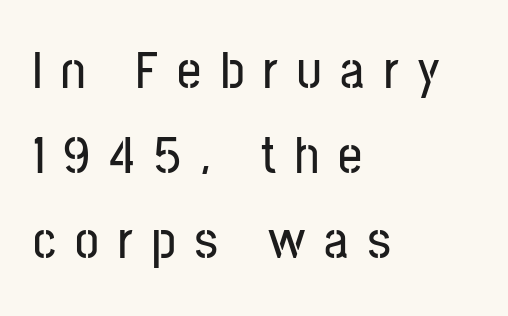
Q: Is the text italic (slanted)? A: No, it is upright.
Q: Is the typeface a serif or a sans-serif typeface? A: Sans-serif.
Q: Is the text underlined? A: No.
Q: How is the paragraph aligned? A: Left-aligned.
Q: Is the spacing between letters normal or unusually wide? A: Unusually wide.
Q: Is the spacing between lines tight, normal or loose? A: Normal.
Q: Width (condensed, normal, or wide)? A: Condensed.
Q: Stroke contrast? A: Low.
Q: x-height? A: Medium.
Q: Monospaced? A: No.
